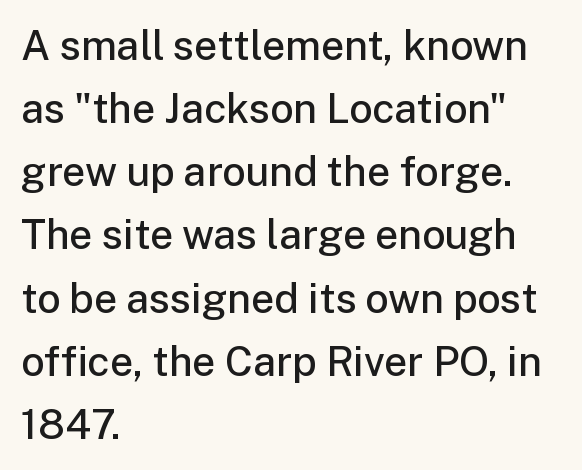
{"serif": "no", "italic": "no", "bold": "semi", "weight": "semibold", "width": "normal", "stroke_contrast": "low", "x_height": "medium", "monospaced": "no", "underline": "no", "align": "left", "line_spacing": "normal", "line_spacing_ratio": 1.54, "letter_spacing": "normal", "letter_spacing_em": 0.0, "glyph_px": 41}
